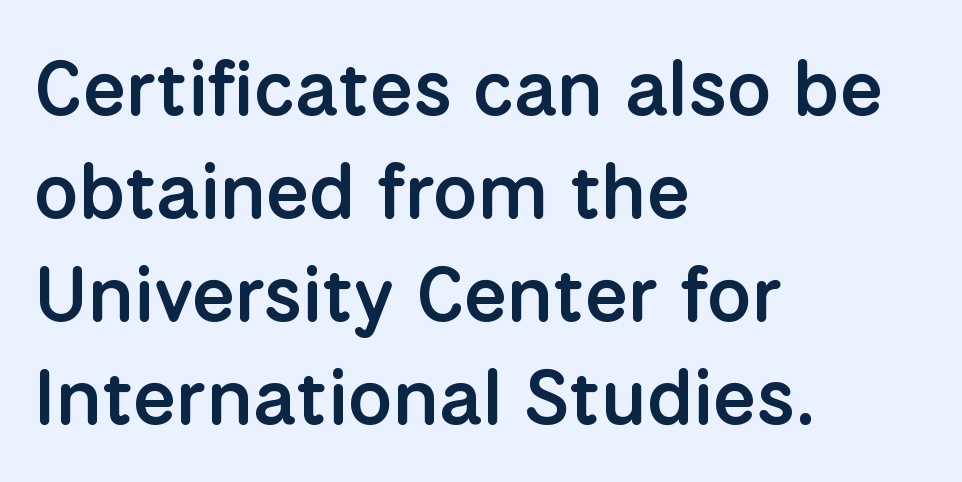
{"serif": "no", "italic": "no", "bold": "semi", "weight": "semibold", "width": "normal", "stroke_contrast": "low", "x_height": "medium", "monospaced": "no", "underline": "no", "align": "left", "line_spacing": "normal", "line_spacing_ratio": 1.32, "letter_spacing": "normal", "letter_spacing_em": 0.0, "glyph_px": 78}
